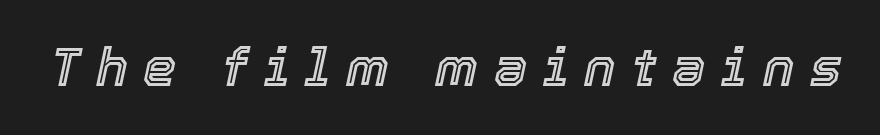
Q: Is the text italic (slanted)? A: Yes, it leans right by about 12 degrees.
Q: Is the text underlined? A: No.
Q: Is the spacing between letters normal or unusually wide? A: Unusually wide.
Q: Width (condensed, normal, or wide)? A: Normal.
Q: x-height? A: Medium.
Q: Monospaced? A: No.
